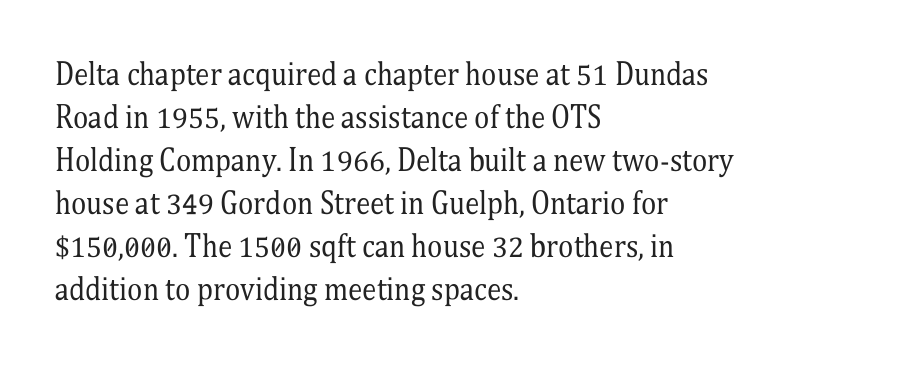
The image shows 29 px regular-weight, condensed serif type, upright; set left-aligned, normal line spacing (1.48x), normal letter spacing, not underlined; medium stroke contrast and a medium x-height.
